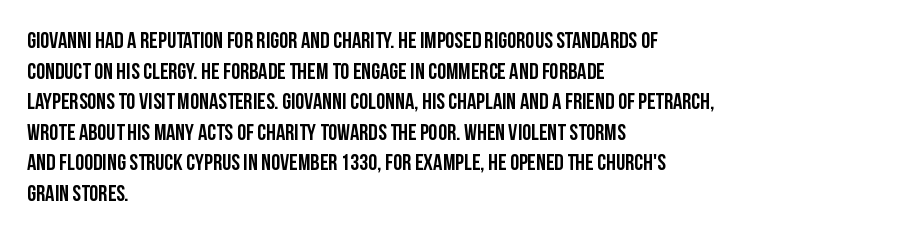
Q: Is the text italic (slanted)? A: No, it is upright.
Q: Is the text underlined? A: No.
Q: How is the paragraph aligned? A: Left-aligned.
Q: Is the spacing between letters normal or unusually wide? A: Normal.
Q: Is the spacing between lines tight, normal or loose? A: Normal.
